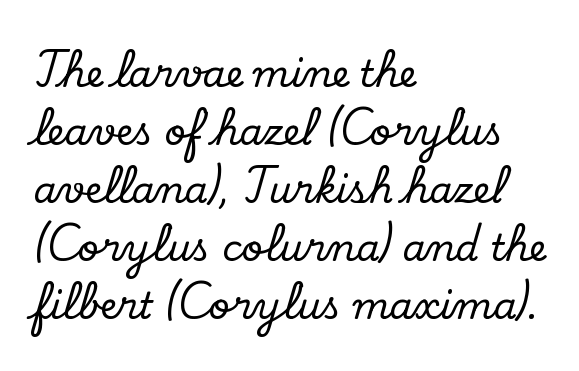
Compared with typical body copy, the letter spacing here is the same. A clean baseline with only descenders dipping below it. This sample has the flowing, uneven cadence of proportional lettering. The lines in this sample share a left origin and differ only in where they stop. Check where the strokes stop: tiny serifs finish them off.
